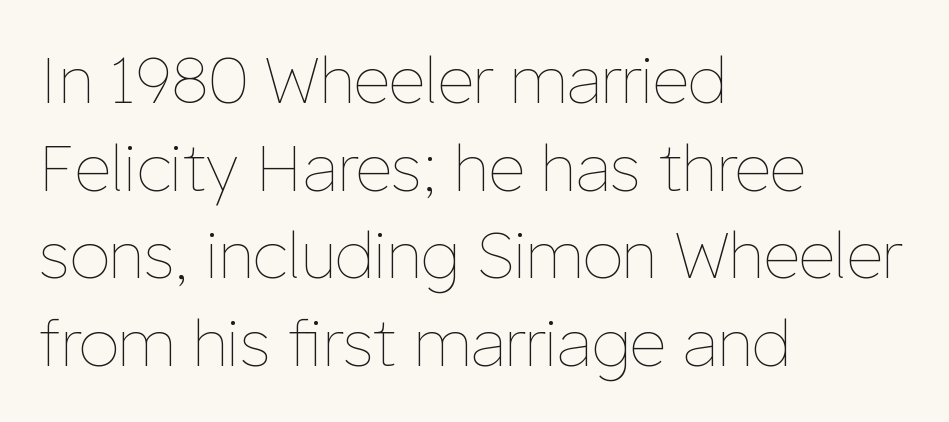
Where is the straight margin? On the left. Tracking value appears to be zero — textbook default spacing. The letterforms sit at book weight or below. Posture: vertical. Character widths vary here, with narrow letters taking less room than wide ones.
